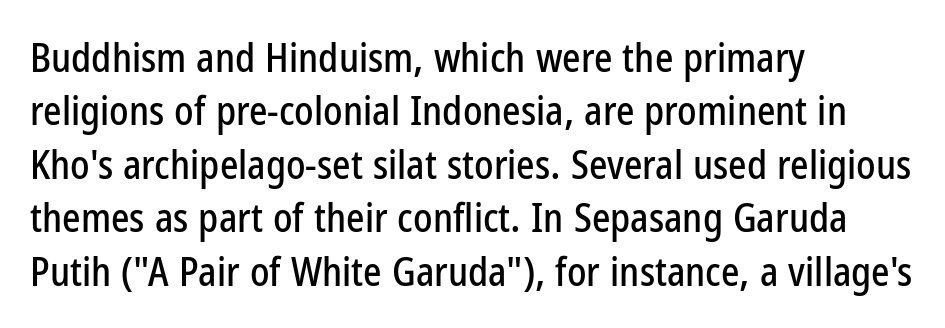
{"serif": "no", "italic": "no", "width": "condensed", "stroke_contrast": "low", "x_height": "medium", "monospaced": "no", "underline": "no", "align": "left", "line_spacing": "normal", "line_spacing_ratio": 1.37, "letter_spacing": "normal", "letter_spacing_em": 0.0, "glyph_px": 39}
